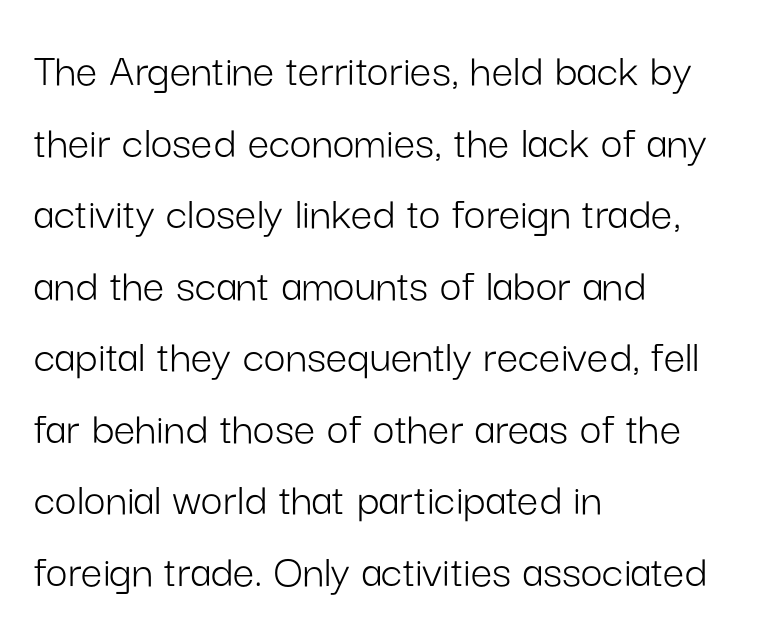
Q: Is the text bold? A: No.
Q: Is the text italic (slanted)? A: No, it is upright.
Q: Is the typeface a serif or a sans-serif typeface? A: Sans-serif.
Q: Is the text underlined? A: No.
Q: How is the paragraph aligned? A: Left-aligned.
Q: Is the spacing between letters normal or unusually wide? A: Normal.
Q: Is the spacing between lines tight, normal or loose? A: Normal.
Q: Width (condensed, normal, or wide)? A: Normal.
Q: Stroke contrast? A: Low.
Q: x-height? A: Medium.
Q: Monospaced? A: No.
